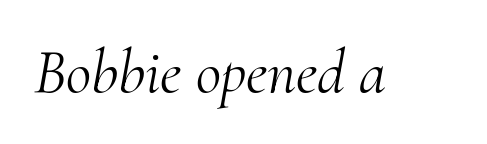
Q: Is the text bold? A: No.
Q: Is the text italic (slanted)? A: Yes, it leans right by about 10 degrees.
Q: Is the typeface a serif or a sans-serif typeface? A: Serif.
Q: Is the text underlined? A: No.
Q: Is the spacing between letters normal or unusually wide? A: Normal.
Q: Width (condensed, normal, or wide)? A: Normal.
Q: Stroke contrast? A: Medium.
Q: x-height? A: Small.
Q: Monospaced? A: No.
